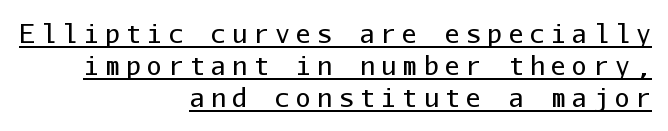
Q: Is the text bold? A: No.
Q: Is the text italic (slanted)? A: No, it is upright.
Q: Is the text underlined? A: Yes.
Q: How is the paragraph aligned? A: Right-aligned.
Q: Is the spacing between letters normal or unusually wide? A: Unusually wide.
Q: Is the spacing between lines tight, normal or loose? A: Normal.
